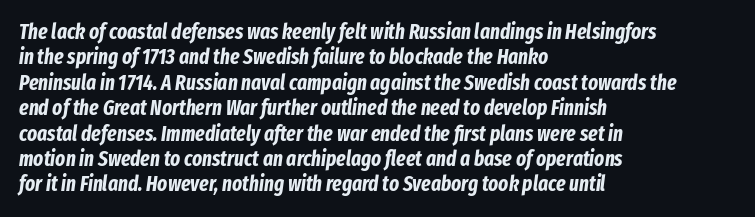
The letters are slanted; this is an italic face. Caption: standard tracking, unaltered. The baseline area is clear. Bold? Absolutely — the strokes are thick and heavy.
